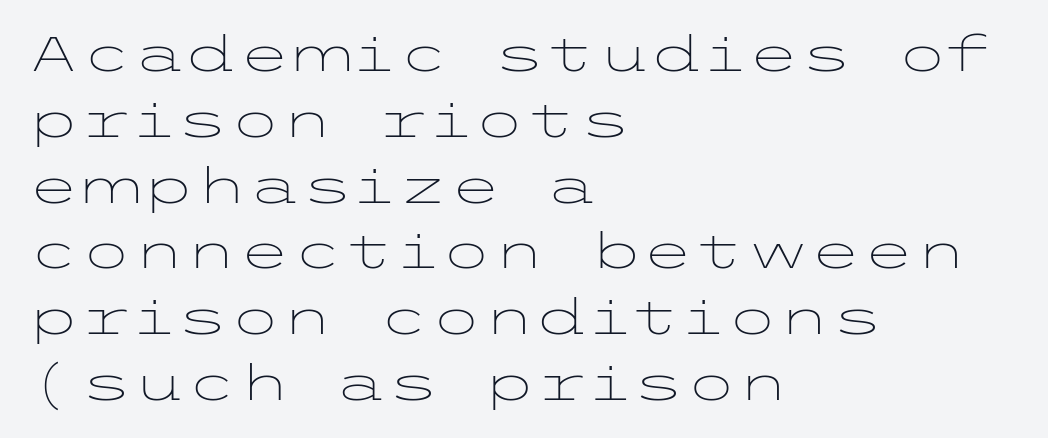
Q: Is the text bold? A: No.
Q: Is the text italic (slanted)? A: No, it is upright.
Q: Is the typeface a serif or a sans-serif typeface? A: Sans-serif.
Q: Is the text underlined? A: No.
Q: How is the paragraph aligned? A: Left-aligned.
Q: Is the spacing between letters normal or unusually wide? A: Normal.
Q: Is the spacing between lines tight, normal or loose? A: Normal.
Q: Width (condensed, normal, or wide)? A: Wide.
Q: Stroke contrast? A: Low.
Q: x-height? A: Medium.
